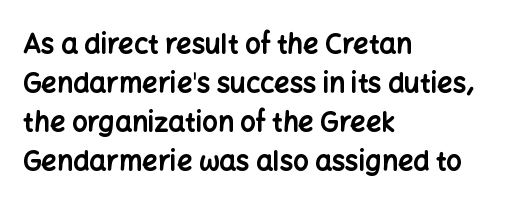
{"italic": "no", "bold": "yes", "underline": "no", "align": "left", "line_spacing": "normal", "line_spacing_ratio": 1.44, "letter_spacing": "normal", "letter_spacing_em": 0.0, "glyph_px": 27}
